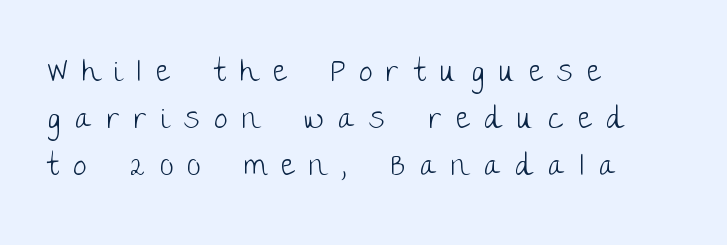
Q: Is the text bold? A: No.
Q: Is the text italic (slanted)? A: No, it is upright.
Q: Is the typeface a serif or a sans-serif typeface? A: Sans-serif.
Q: Is the text underlined? A: No.
Q: How is the paragraph aligned? A: Left-aligned.
Q: Is the spacing between letters normal or unusually wide? A: Unusually wide.
Q: Is the spacing between lines tight, normal or loose? A: Normal.
Q: Width (condensed, normal, or wide)? A: Normal.
Q: Stroke contrast? A: Low.
Q: x-height? A: Large.
Q: Monospaced? A: No.
